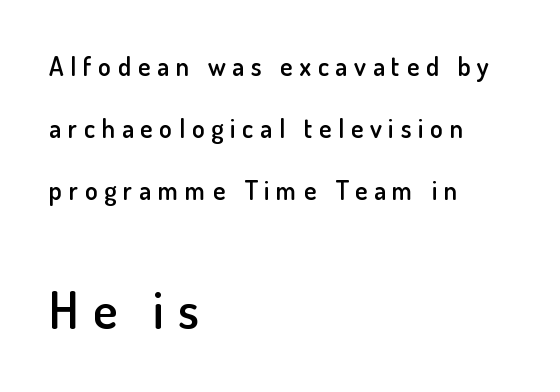
Is the block centered? No — it sits flush against the left margin. Moderately thickened strokes mark this as semibold type. Substantial extra tracking has been applied to these lines. Of the two passages, the one underneath uses the larger point size. These lines are rendered in a variable-pitch font. The font family rendered here belongs to the sans-serif group.
